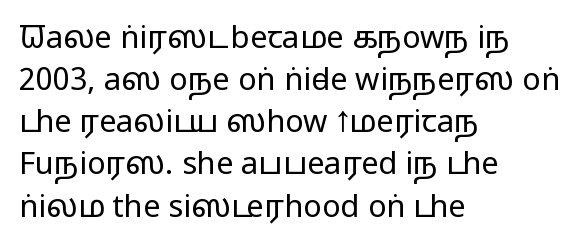
{"serif": "no", "italic": "no", "bold": "no", "weight": "regular", "width": "wide", "stroke_contrast": "low", "x_height": "medium", "monospaced": "no", "underline": "no", "align": "left", "line_spacing": "normal", "line_spacing_ratio": 1.36, "letter_spacing": "normal", "letter_spacing_em": 0.0, "glyph_px": 31}
